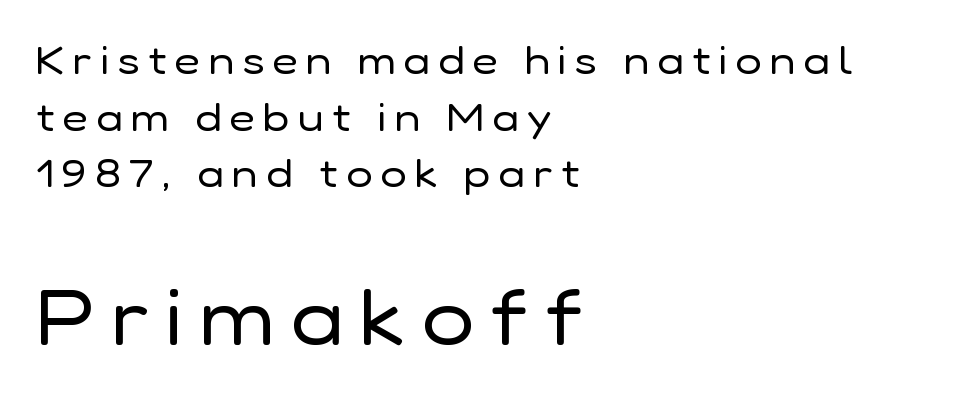
Q: Is the text bold? A: No.
Q: Is the text italic (slanted)? A: No, it is upright.
Q: Is the typeface a serif or a sans-serif typeface? A: Sans-serif.
Q: Is the text underlined? A: No.
Q: How is the paragraph aligned? A: Left-aligned.
Q: Is the spacing between letters normal or unusually wide? A: Unusually wide.
Q: Is the spacing between lines tight, normal or loose? A: Normal.
Q: Which block of text is set in a larger size, the first (top) or the second (bottom)? A: The second (bottom) one.
Q: Width (condensed, normal, or wide)? A: Normal.
Q: Stroke contrast? A: Low.
Q: x-height? A: Medium.
Q: Monospaced? A: No.
